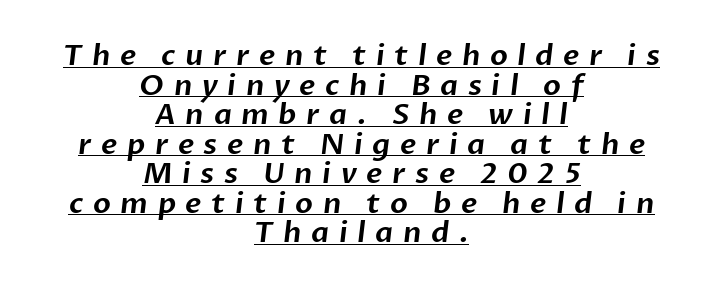
The image shows 29 px sans-serif type; set centered, tight line spacing (1.02x), unusually wide letter spacing (+0.33 em), underlined; low stroke contrast and a medium x-height.
